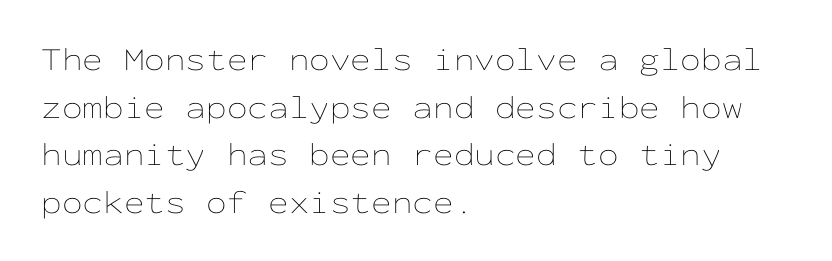
{"italic": "no", "bold": "no", "weight": "thin", "width": "wide", "stroke_contrast": "low", "x_height": "medium", "monospaced": "yes", "underline": "no", "align": "left", "line_spacing": "normal", "line_spacing_ratio": 1.44, "letter_spacing": "normal", "letter_spacing_em": 0.0, "glyph_px": 33}
